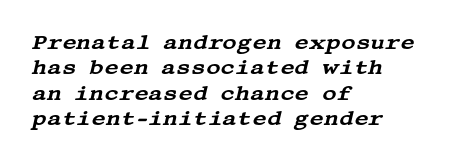
{"italic": "yes", "lean": "right", "slant_degrees": 13, "underline": "no", "align": "left", "line_spacing": "normal", "line_spacing_ratio": 1.27, "letter_spacing": "normal", "letter_spacing_em": 0.0, "glyph_px": 20}
